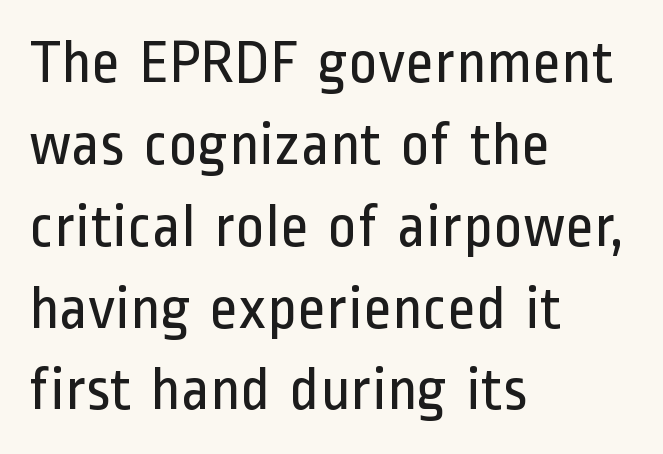
Q: Is the text bold? A: No.
Q: Is the text italic (slanted)? A: No, it is upright.
Q: Is the typeface a serif or a sans-serif typeface? A: Sans-serif.
Q: Is the text underlined? A: No.
Q: How is the paragraph aligned? A: Left-aligned.
Q: Is the spacing between letters normal or unusually wide? A: Normal.
Q: Is the spacing between lines tight, normal or loose? A: Normal.
Q: Width (condensed, normal, or wide)? A: Condensed.
Q: Stroke contrast? A: Low.
Q: x-height? A: Medium.
Q: Monospaced? A: No.
